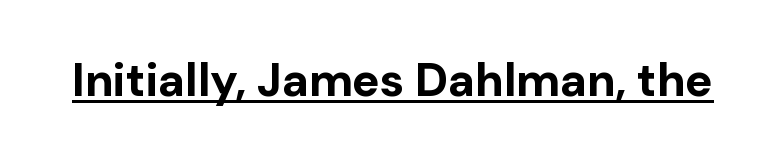
Q: Is the text bold? A: Yes.
Q: Is the text italic (slanted)? A: No, it is upright.
Q: Is the typeface a serif or a sans-serif typeface? A: Sans-serif.
Q: Is the text underlined? A: Yes.
Q: Is the spacing between letters normal or unusually wide? A: Normal.
Q: Width (condensed, normal, or wide)? A: Normal.
Q: Stroke contrast? A: Low.
Q: x-height? A: Medium.
Q: Monospaced? A: No.
